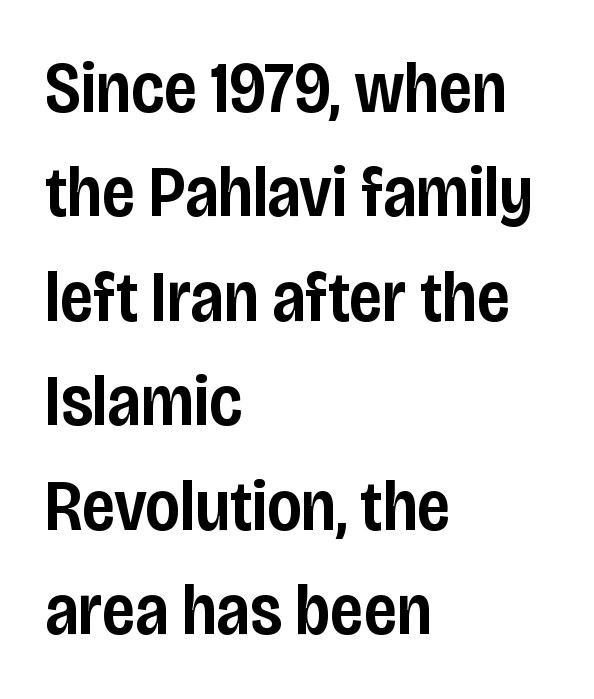
{"serif": "no", "italic": "no", "bold": "semi", "weight": "semibold", "width": "condensed", "stroke_contrast": "low", "x_height": "large", "monospaced": "no", "underline": "no", "align": "left", "line_spacing": "normal", "line_spacing_ratio": 1.45, "letter_spacing": "normal", "letter_spacing_em": 0.0, "glyph_px": 72}
